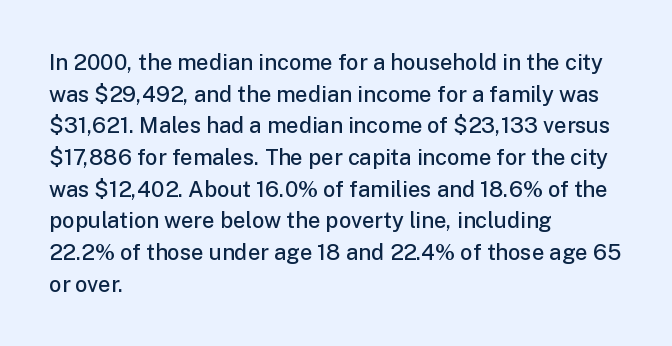
Q: Is the text bold? A: Semi-bold.
Q: Is the text italic (slanted)? A: No, it is upright.
Q: Is the text underlined? A: No.
Q: How is the paragraph aligned? A: Left-aligned.
Q: Is the spacing between letters normal or unusually wide? A: Normal.
Q: Is the spacing between lines tight, normal or loose? A: Normal.
